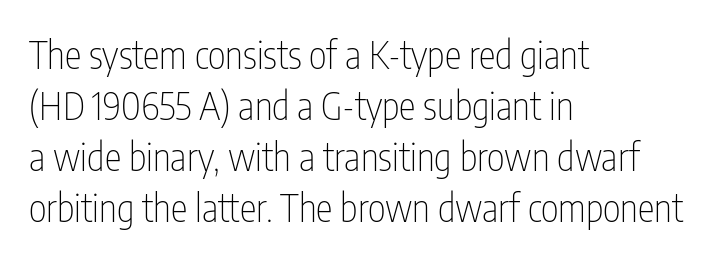
Q: Is the text bold? A: No.
Q: Is the text italic (slanted)? A: No, it is upright.
Q: Is the typeface a serif or a sans-serif typeface? A: Sans-serif.
Q: Is the text underlined? A: No.
Q: How is the paragraph aligned? A: Left-aligned.
Q: Is the spacing between letters normal or unusually wide? A: Normal.
Q: Is the spacing between lines tight, normal or loose? A: Normal.
Q: Width (condensed, normal, or wide)? A: Condensed.
Q: Stroke contrast? A: Low.
Q: x-height? A: Medium.
Q: Monospaced? A: No.
